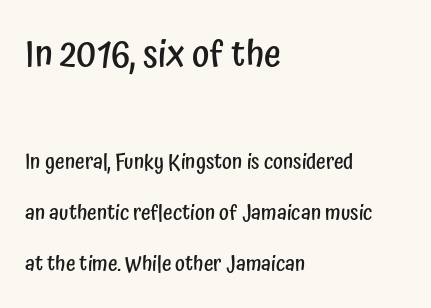
Q: Is the text bold? A: Semi-bold.
Q: Is the text italic (slanted)? A: No, it is upright.
Q: Is the typeface a serif or a sans-serif typeface? A: Sans-serif.
Q: Is the text underlined? A: No.
Q: How is the paragraph aligned? A: Left-aligned.
Q: Is the spacing between letters normal or unusually wide? A: Normal.
Q: Is the spacing between lines tight, normal or loose? A: Loose.
Q: Which block of text is set in a larger size, the first (top) or the second (bottom)? A: The first (top) one.
Q: Width (condensed, normal, or wide)? A: Condensed.
Q: Stroke contrast? A: Low.
Q: x-height? A: Medium.
Q: Monospaced? A: No.
